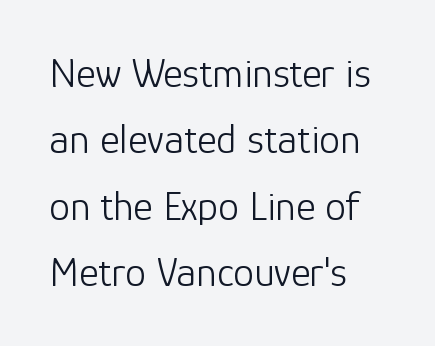
The image shows 42 px light sans-serif type, upright; set left-aligned, normal line spacing (1.58x), normal letter spacing, not underlined; low stroke contrast and a medium x-height.
